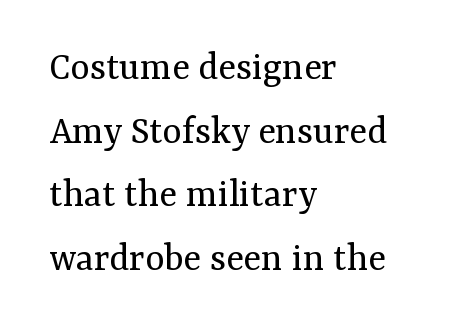
The image shows 41 px regular-weight serif type, upright; set left-aligned, normal line spacing (1.55x), normal letter spacing, not underlined; medium stroke contrast and a medium x-height.
